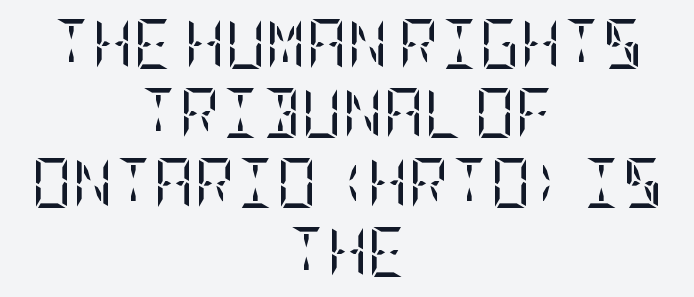
Q: Is the text bold? A: No.
Q: Is the text italic (slanted)? A: No, it is upright.
Q: Is the typeface a serif or a sans-serif typeface? A: Serif.
Q: Is the text underlined? A: No.
Q: How is the paragraph aligned? A: Centered.
Q: Is the spacing between letters normal or unusually wide? A: Normal.
Q: Is the spacing between lines tight, normal or loose? A: Normal.
Q: Width (condensed, normal, or wide)? A: Condensed.
Q: Stroke contrast? A: Low.
Q: x-height? A: Large.
